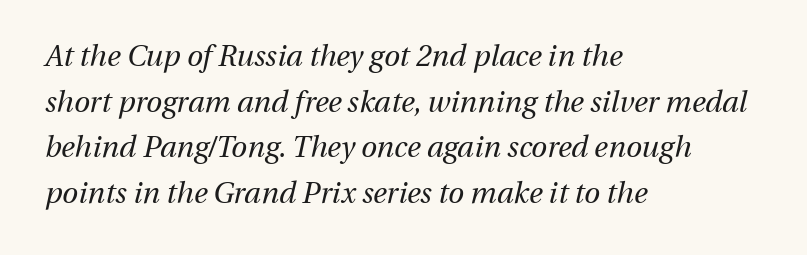
The image shows 29 px regular-weight type, italic (leaning right); set left-aligned, normal line spacing (1.57x), normal letter spacing, not underlined; medium stroke contrast and a medium x-height.
